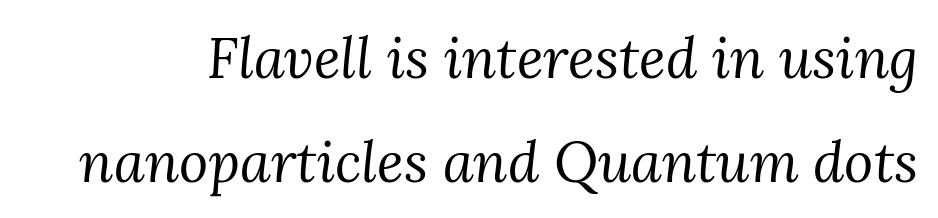
Q: Is the text bold? A: No.
Q: Is the text italic (slanted)? A: Yes, it leans right by about 3 degrees.
Q: Is the typeface a serif or a sans-serif typeface? A: Serif.
Q: Is the text underlined? A: No.
Q: Is the spacing between letters normal or unusually wide? A: Normal.
Q: Width (condensed, normal, or wide)? A: Normal.
Q: Stroke contrast? A: Medium.
Q: x-height? A: Medium.
Q: Monospaced? A: No.
